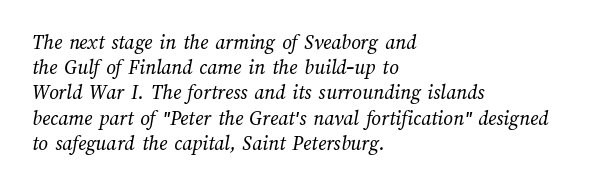
Q: Is the text bold? A: No.
Q: Is the text underlined? A: No.
Q: How is the paragraph aligned? A: Left-aligned.
Q: Is the spacing between letters normal or unusually wide? A: Normal.
